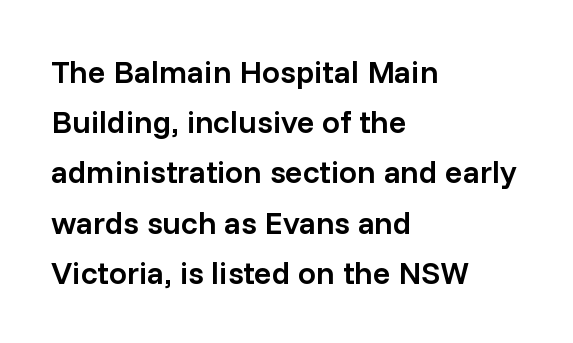
Q: Is the text bold? A: Semi-bold.
Q: Is the text italic (slanted)? A: No, it is upright.
Q: Is the typeface a serif or a sans-serif typeface? A: Sans-serif.
Q: Is the text underlined? A: No.
Q: How is the paragraph aligned? A: Left-aligned.
Q: Is the spacing between letters normal or unusually wide? A: Normal.
Q: Is the spacing between lines tight, normal or loose? A: Normal.
Q: Width (condensed, normal, or wide)? A: Normal.
Q: Stroke contrast? A: Low.
Q: x-height? A: Medium.
Q: Monospaced? A: No.
